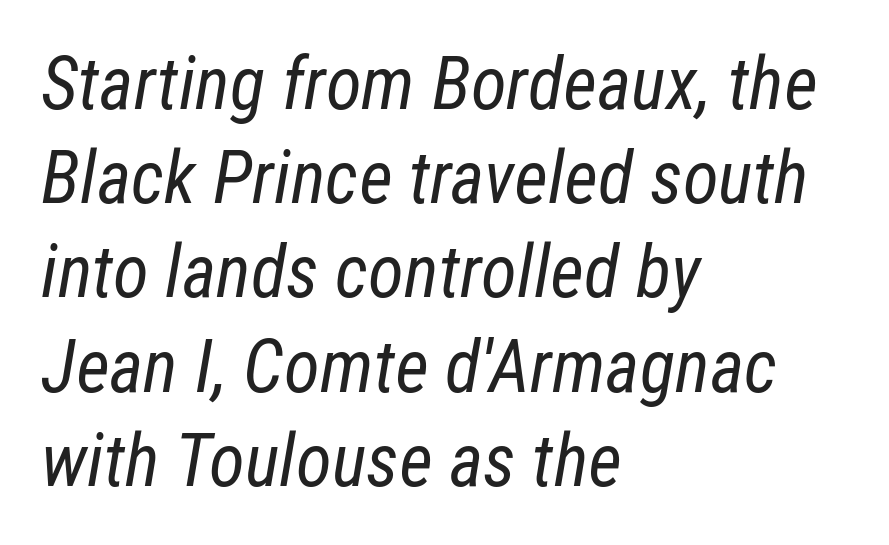
The image shows 73 px regular-weight, condensed type, italic (leaning right); set left-aligned, normal line spacing (1.29x), normal letter spacing, not underlined; low stroke contrast and a medium x-height.
